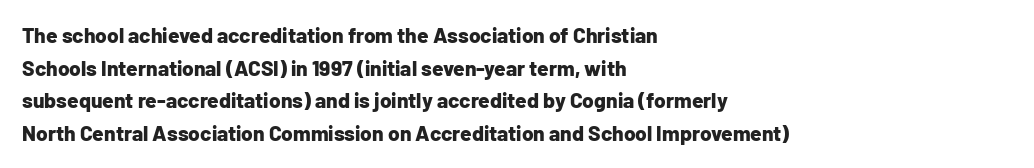
{"italic": "no", "bold": "yes", "underline": "no", "align": "left", "line_spacing": "normal", "line_spacing_ratio": 1.55, "letter_spacing": "normal", "letter_spacing_em": 0.0, "glyph_px": 21}
